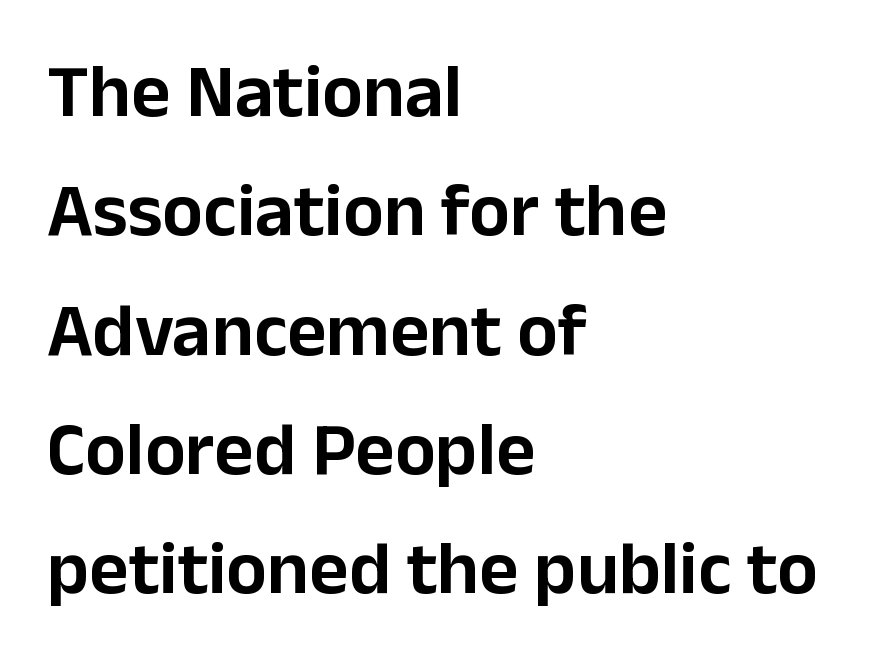
Each letter's strokes conclude bluntly, with no projecting serifs. Plain, unruled lines of type. These lines are set flush left with a ragged right edge. Each letter keeps its own natural width here, so spacing adapts to shape. It's the straight-up-and-down kind of type.
